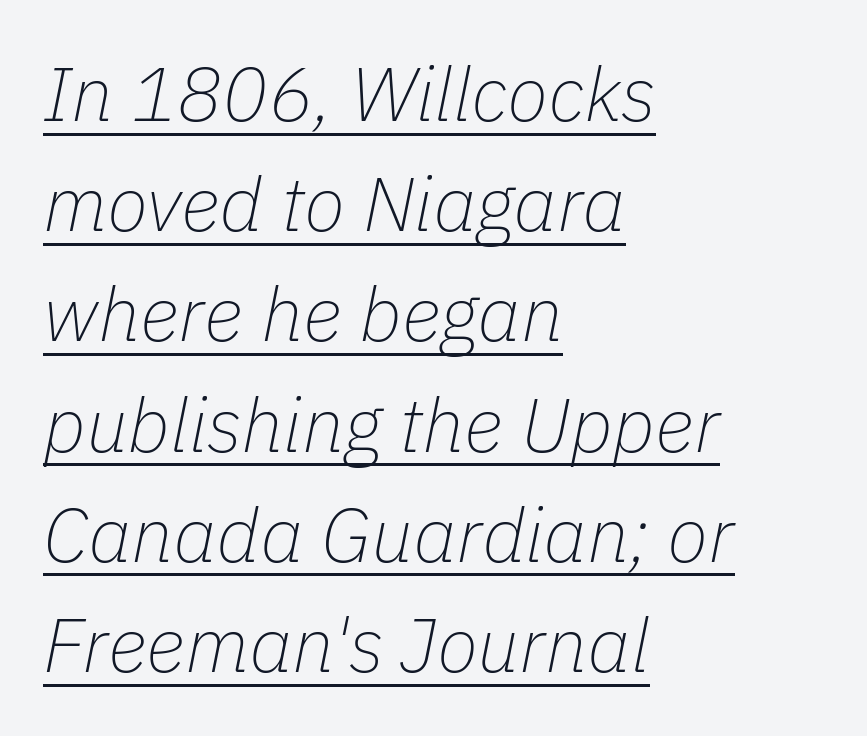
The image shows 76 px thin type, italic (leaning right); set left-aligned, normal line spacing (1.45x), normal letter spacing, underlined; low stroke contrast and a medium x-height.
